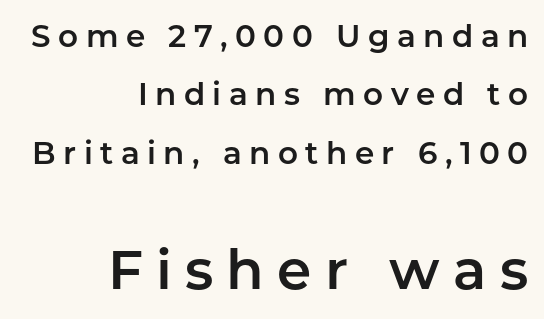
Q: Is the text italic (slanted)? A: No, it is upright.
Q: Is the typeface a serif or a sans-serif typeface? A: Sans-serif.
Q: Is the text underlined? A: No.
Q: How is the paragraph aligned? A: Right-aligned.
Q: Is the spacing between letters normal or unusually wide? A: Unusually wide.
Q: Which block of text is set in a larger size, the first (top) or the second (bottom)? A: The second (bottom) one.
Q: Width (condensed, normal, or wide)? A: Normal.
Q: Stroke contrast? A: Low.
Q: x-height? A: Medium.
Q: Monospaced? A: No.
